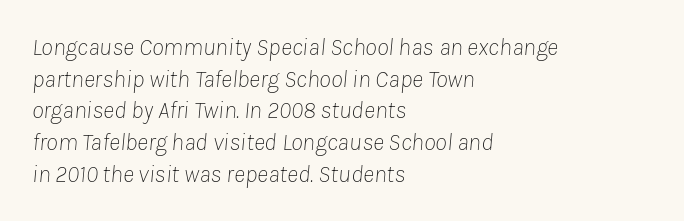
The image shows 24 px text type, italic (leaning right); set left-aligned, normal line spacing (1.32x), normal letter spacing, not underlined.
